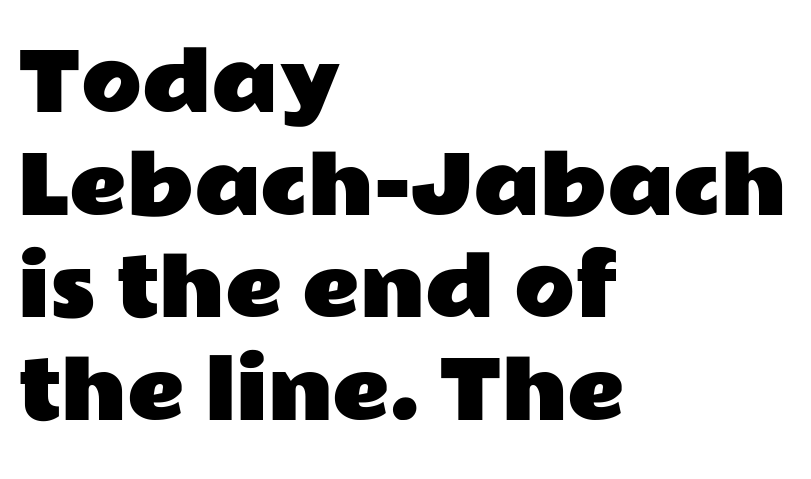
{"serif": "no", "italic": "no", "width": "wide", "stroke_contrast": "low", "x_height": "medium", "monospaced": "no", "underline": "no", "align": "left", "line_spacing": "normal", "line_spacing_ratio": 1.3, "letter_spacing": "normal", "letter_spacing_em": 0.0, "glyph_px": 79}
